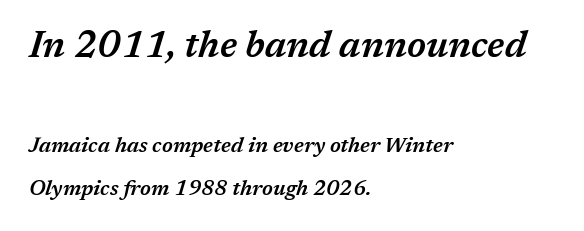
Varying glyph widths throughout — classic text-font behaviour. Larger block? The one above; the one below is distinctly smaller. Whoever set this chose breathing room over compactness in the vertical rhythm. A bare baseline throughout the passage. Stroke thickness is moderately raised; the sample reads as semibold.
